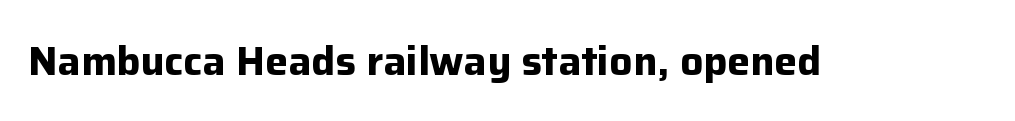
The lettering holds an erect, upright posture throughout. In terms of weight, the rendering is a true, heavy bold. Beneath every word, the page is bare. The type family on display is of the sans-serif kind. Does extra space separate the letters? No, they use regular spacing. Each letter keeps its own natural width here, so spacing adapts to shape.
